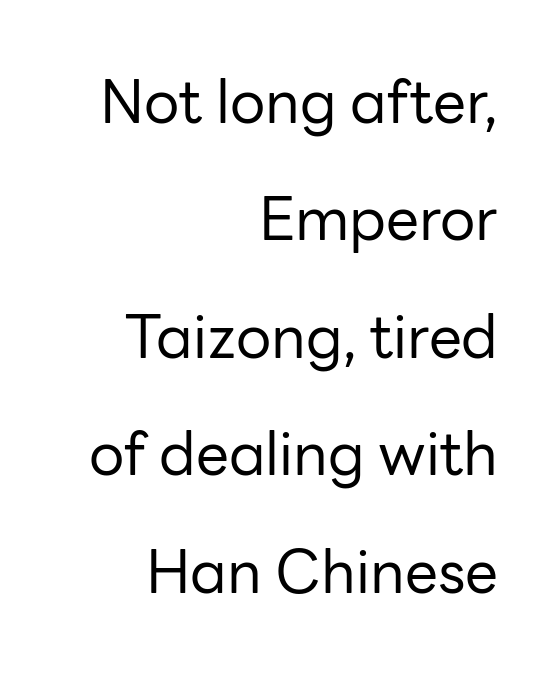
The tracking reads as untouched default to a designer's eye. Characters remain perfectly vertical along every line. This sample has the flowing, uneven cadence of proportional lettering. If you drew a ruler down the right edge, every line would touch it. The rendering shows plain stroke endings on the letterforms — a sans-serif design. One glance says open: line gaps are wider than usual.
